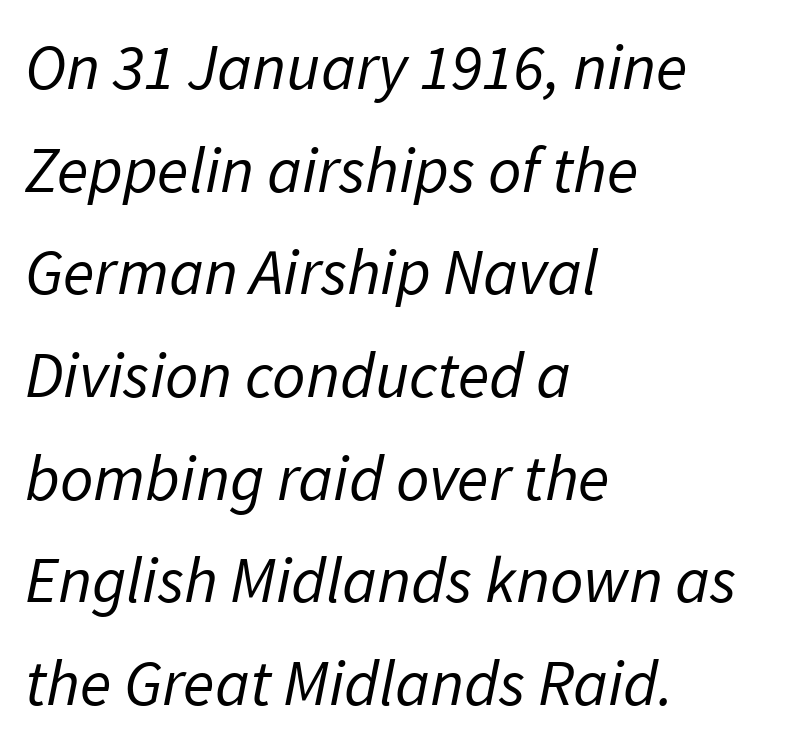
Each letter keeps its own natural width here, so spacing adapts to shape. Baseline-to-baseline distance is the conventional proportion of letter height. Weight: in the light-to-regular range. The space beneath each line is pristine and unruled. Check where the strokes stop: nothing finishes them off — pure sans. Observe the ordinary spacing: letters are neighbours, not strangers.
